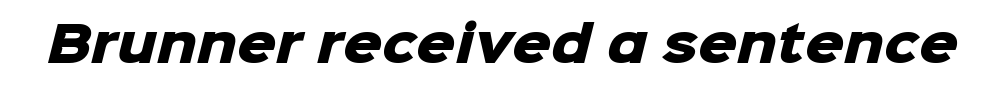
{"serif": "no", "bold": "yes", "weight": "heavy", "width": "normal", "stroke_contrast": "low", "x_height": "medium", "monospaced": "no", "underline": "no", "letter_spacing": "normal", "letter_spacing_em": 0.0, "glyph_px": 49}
